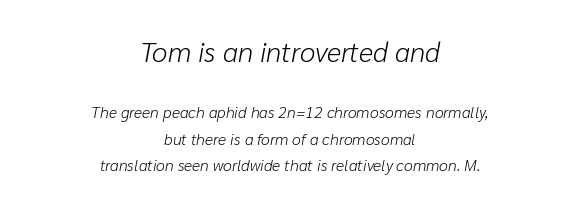
This sample uses plain, unmodified letter spacing. Letters have the restrained weight of plain body copy at most. The upper block of text is set noticeably larger than the block beneath it. Compared with a flush-left layout, this one balances lines on the center instead.
